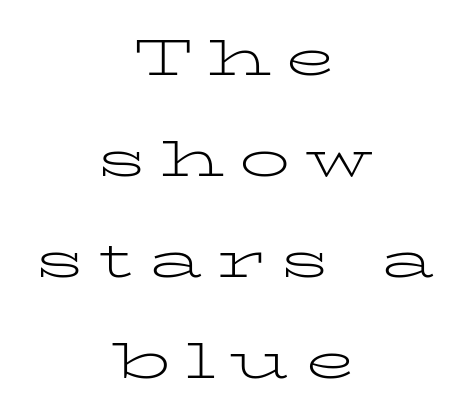
The leading is generous, giving the passage an open texture. A typesetter would call this heavily tracked-out type. Varying glyph widths throughout — classic text-font behaviour. The baseline area is clear. Is the block centered? Yes — each line is placed symmetrically about the middle. The weight would be labelled regular, book, light, or lighter still.
